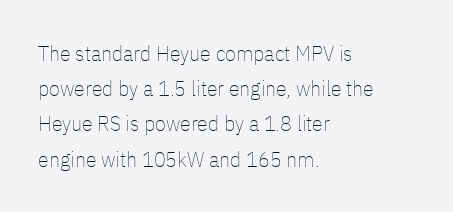
A quiet, ordinary-to-light weight characterises the typeface. Default kerning and tracking; the words read as compact shapes. These lines stack with their left ends in a neat column. The leading is moderate, giving the passage an even texture.
